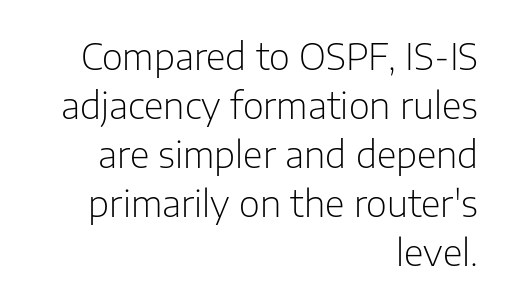
{"serif": "no", "italic": "no", "bold": "no", "weight": "light", "width": "normal", "stroke_contrast": "low", "x_height": "medium", "monospaced": "no", "underline": "no", "align": "right", "line_spacing": "normal", "line_spacing_ratio": 1.36, "letter_spacing": "normal", "letter_spacing_em": 0.0, "glyph_px": 36}
